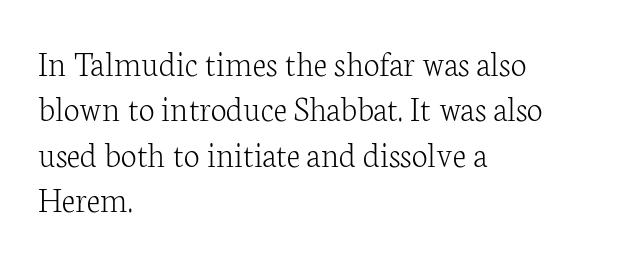
Q: Is the text bold? A: No.
Q: Is the text italic (slanted)? A: No, it is upright.
Q: Is the typeface a serif or a sans-serif typeface? A: Serif.
Q: Is the text underlined? A: No.
Q: How is the paragraph aligned? A: Left-aligned.
Q: Is the spacing between letters normal or unusually wide? A: Normal.
Q: Is the spacing between lines tight, normal or loose? A: Normal.
Q: Width (condensed, normal, or wide)? A: Normal.
Q: Stroke contrast? A: Low.
Q: x-height? A: Medium.
Q: Monospaced? A: No.
